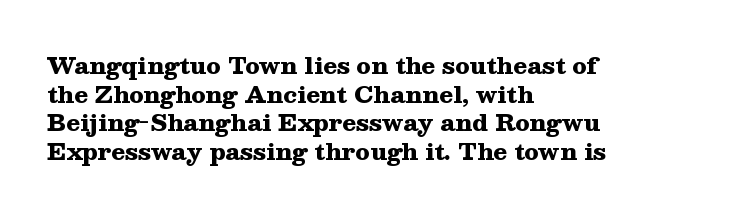
{"italic": "no", "bold": "yes", "underline": "no", "align": "left", "line_spacing": "normal", "line_spacing_ratio": 1.25, "letter_spacing": "normal", "letter_spacing_em": 0.0, "glyph_px": 23}
